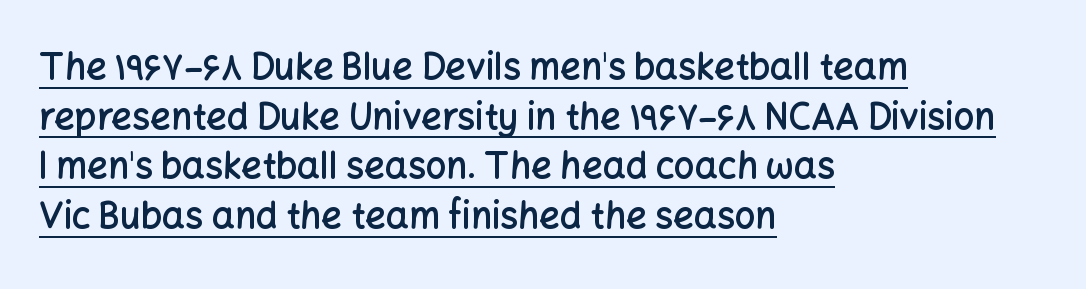
The image shows 36 px semibold sans-serif type, upright; set left-aligned, normal line spacing (1.38x), normal letter spacing, underlined; low stroke contrast and a medium x-height.
